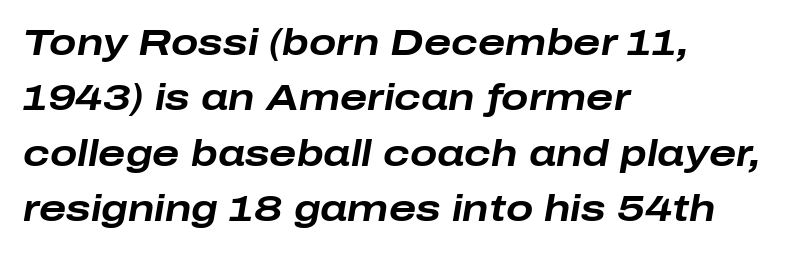
Q: Is the text bold? A: Yes.
Q: Is the text italic (slanted)? A: Yes, it leans right by about 10 degrees.
Q: Is the text underlined? A: No.
Q: How is the paragraph aligned? A: Left-aligned.
Q: Is the spacing between letters normal or unusually wide? A: Normal.
Q: Is the spacing between lines tight, normal or loose? A: Normal.
Q: Width (condensed, normal, or wide)? A: Wide.
Q: Stroke contrast? A: Low.
Q: x-height? A: Medium.
Q: Monospaced? A: No.
